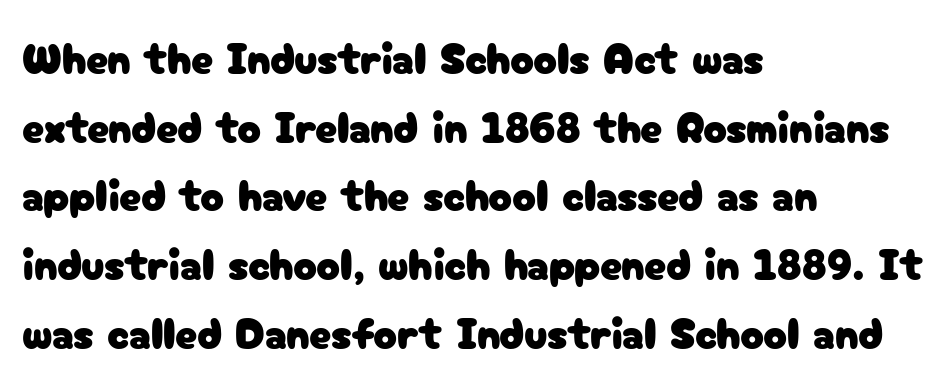
Nope, no serifs anywhere on these letters. The letters sit at their default tracking, neither squeezed nor spread. Rendered with straight, roman letterforms. The foot of each line stays bare and open.
